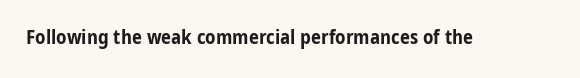
Q: Is the text bold? A: Yes.
Q: Is the text italic (slanted)? A: No, it is upright.
Q: Is the text underlined? A: No.
Q: Is the spacing between letters normal or unusually wide? A: Normal.
